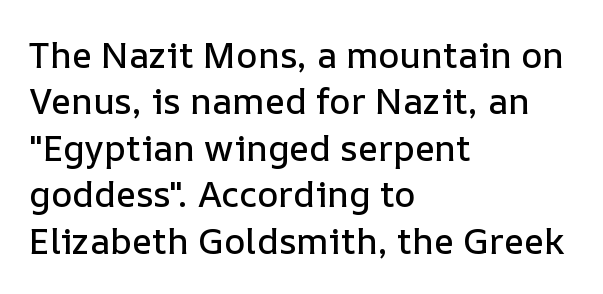
The image shows 36 px text type, upright; set left-aligned, normal line spacing (1.29x), normal letter spacing, not underlined; low stroke contrast and a medium x-height.
